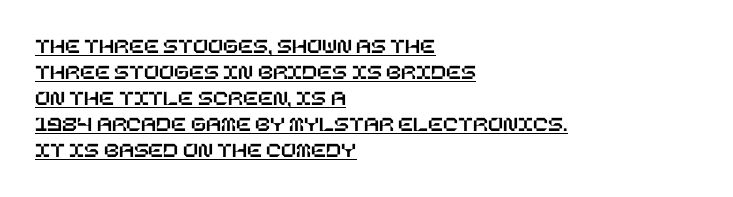
The image shows 22 px text type, upright; set left-aligned, line spacing 1.18x, normal letter spacing, underlined.
